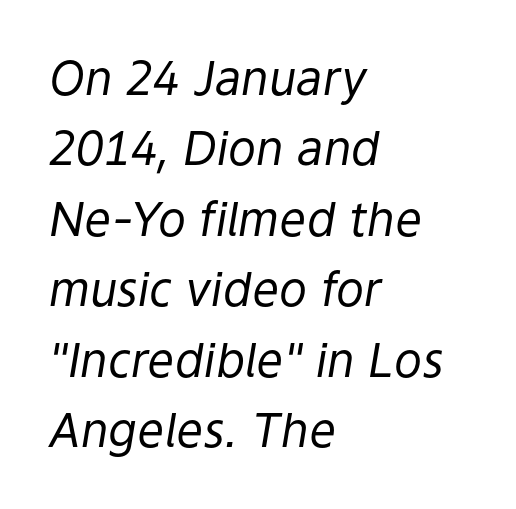
Heaviness? Minimal to ordinary, like unemphasized prose. Nothing unusual about the tracking: characters are spaced as the font intends. A classic flush-left, rag-right setting is used for this passage. Check under the words: just untouched page. The letters advance in unequal steps, a hallmark of proportional type.
